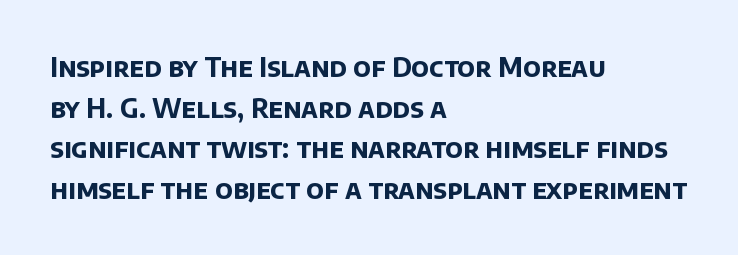
Q: Is the text bold? A: Yes.
Q: Is the text underlined? A: No.
Q: How is the paragraph aligned? A: Left-aligned.
Q: Is the spacing between letters normal or unusually wide? A: Normal.
Q: Is the spacing between lines tight, normal or loose? A: Normal.
